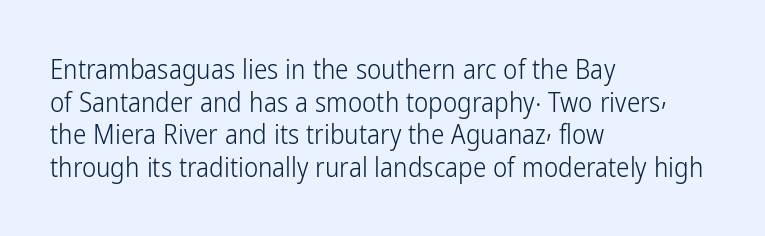
The image shows 27 px text type, upright; set left-aligned, line spacing 1.21x, normal letter spacing, not underlined.
